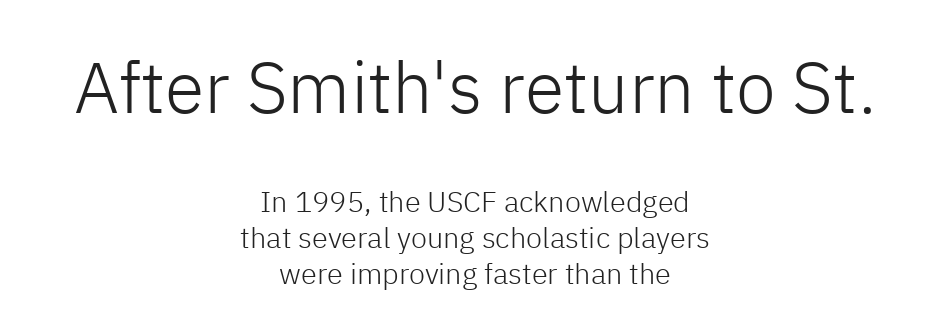
The image shows 72 px light sans-serif type, upright; set centered, line spacing 1.24x, normal letter spacing, not underlined; the first (top) block is 2.48x larger; low stroke contrast and a medium x-height.
